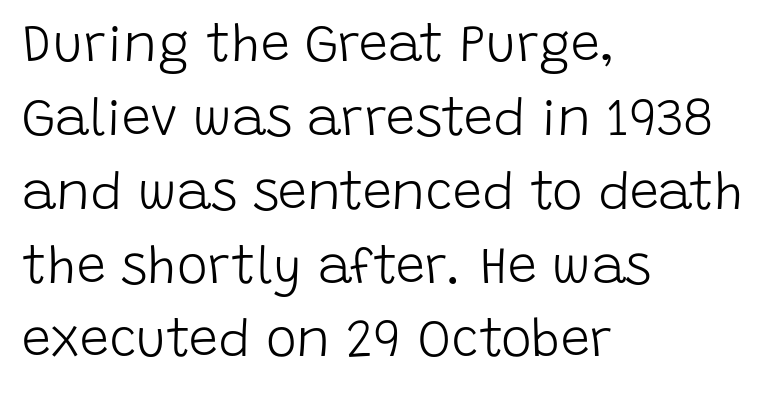
{"serif": "no", "italic": "no", "bold": "no", "weight": "light", "width": "normal", "stroke_contrast": "low", "x_height": "large", "monospaced": "no", "underline": "no", "align": "left", "line_spacing": "normal", "line_spacing_ratio": 1.42, "letter_spacing": "normal", "letter_spacing_em": 0.0, "glyph_px": 52}
